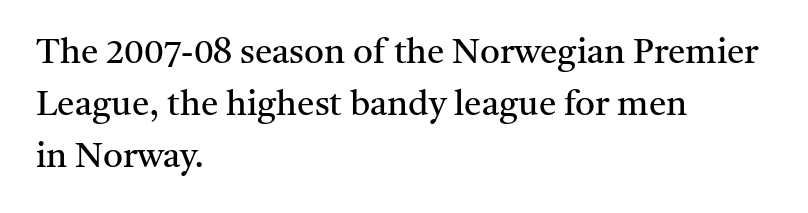
{"serif": "yes", "italic": "no", "bold": "no", "weight": "regular", "width": "normal", "stroke_contrast": "medium", "x_height": "medium", "monospaced": "no", "underline": "no", "align": "left", "line_spacing": "normal", "line_spacing_ratio": 1.49, "letter_spacing": "normal", "letter_spacing_em": 0.0, "glyph_px": 35}
